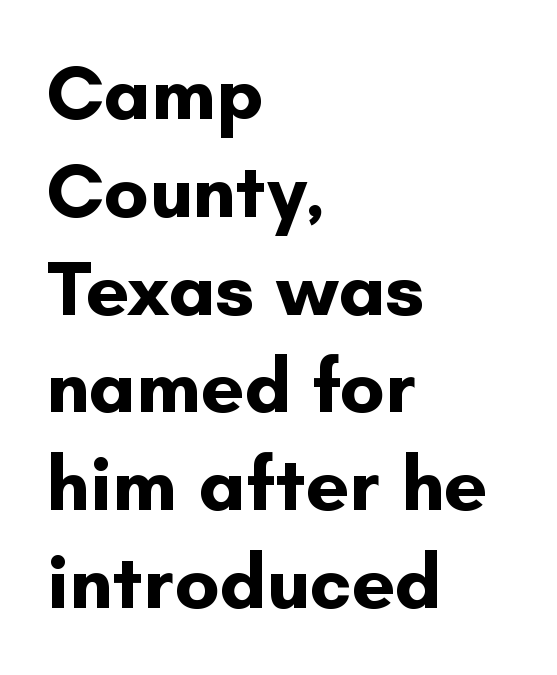
Q: Is the text bold? A: Yes.
Q: Is the text italic (slanted)? A: No, it is upright.
Q: Is the typeface a serif or a sans-serif typeface? A: Sans-serif.
Q: Is the text underlined? A: No.
Q: How is the paragraph aligned? A: Left-aligned.
Q: Is the spacing between letters normal or unusually wide? A: Normal.
Q: Is the spacing between lines tight, normal or loose? A: Normal.
Q: Width (condensed, normal, or wide)? A: Normal.
Q: Stroke contrast? A: Low.
Q: x-height? A: Small.
Q: Monospaced? A: No.
